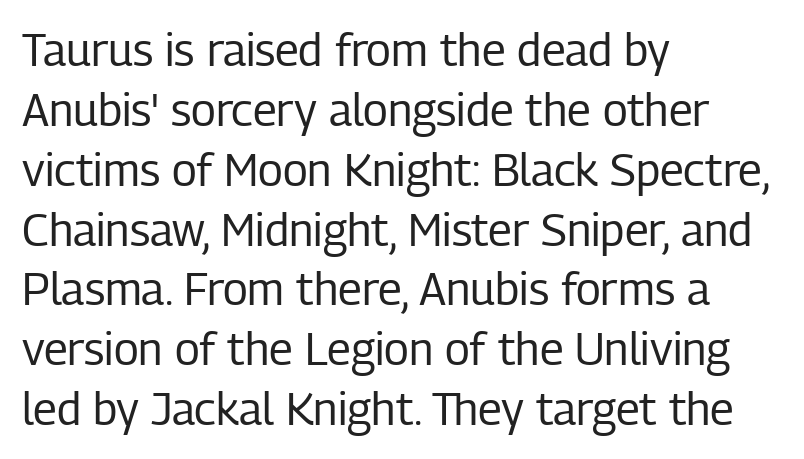
This sample has the flowing, uneven cadence of proportional lettering. The lines in this sample share a left origin and differ only in where they stop. Vertical spacing — default. Caption: standard tracking, unaltered. Note: no serifs on the glyphs. The weight would be labelled regular, book, light, or lighter still.
